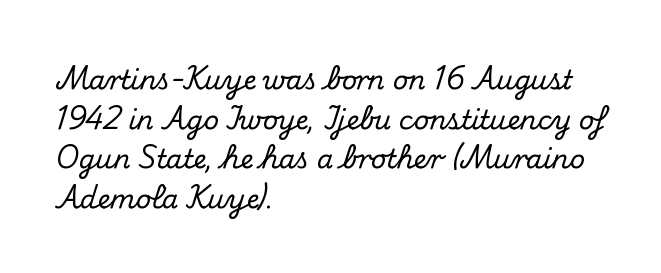
Interline gaps are of average width in this sample. Just letters on the line, the space beneath them empty. Students, note that the glyphs here touch the page at normal intervals. The rendering anchors every line to the left-hand side.
